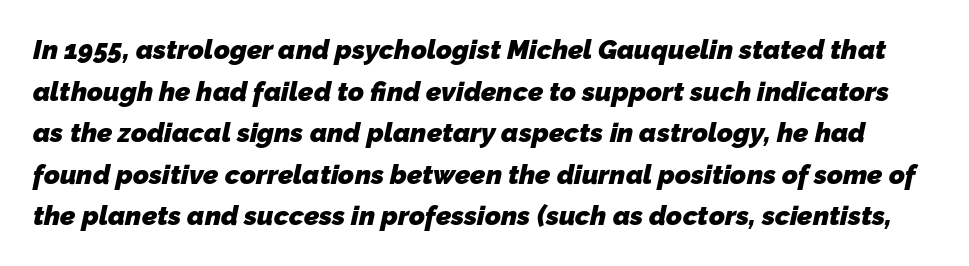
The block of text has a typical density, with ordinary space between rows. Plain, unruled lines of type. How heavy is the stroke? Heavy — this is a bold. There is no visible air inserted between adjacent glyphs.
